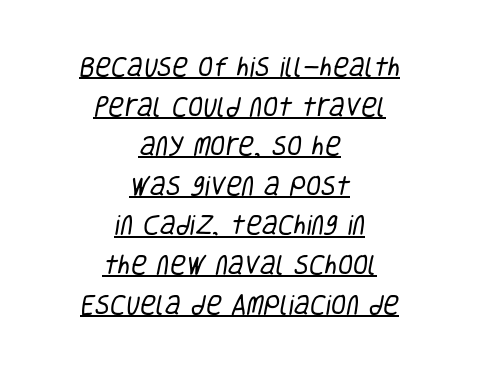
This sample is center-justified, so both line endings float freely. Stroke thickness stays within the range of a standard reading face or lighter. This is underlined copy, the kind a proofreader might mark for attention. The rendering keeps characters at their native spacing.
